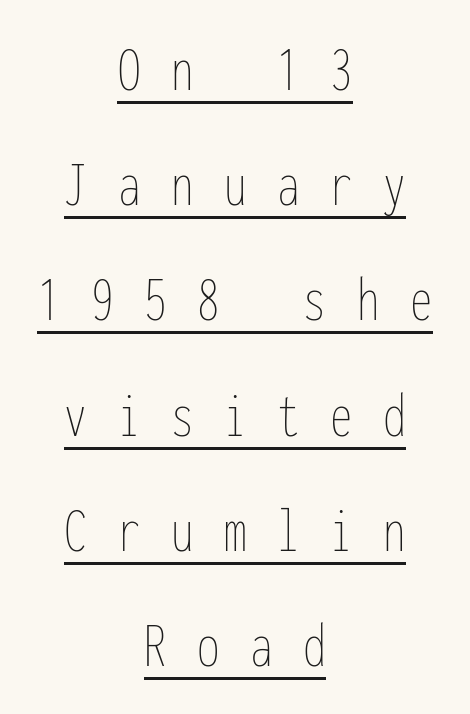
{"italic": "no", "bold": "no", "weight": "thin", "width": "condensed", "stroke_contrast": "low", "x_height": "medium", "monospaced": "yes", "underline": "yes", "align": "center", "line_spacing_ratio": 1.8, "letter_spacing": "wide", "letter_spacing_em": 0.48, "glyph_px": 64}
